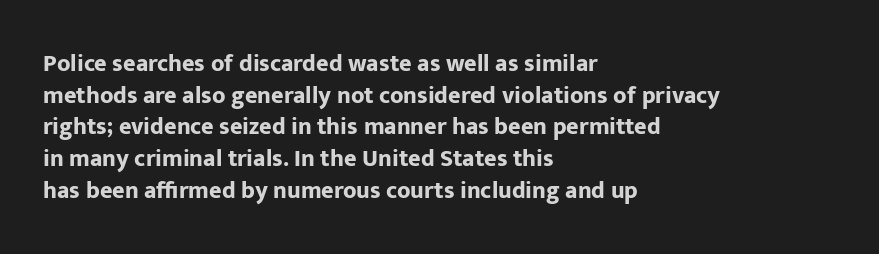
Q: Is the text bold? A: Yes.
Q: Is the text italic (slanted)? A: No, it is upright.
Q: Is the text underlined? A: No.
Q: How is the paragraph aligned? A: Left-aligned.
Q: Is the spacing between letters normal or unusually wide? A: Normal.
Q: Is the spacing between lines tight, normal or loose? A: Normal.
